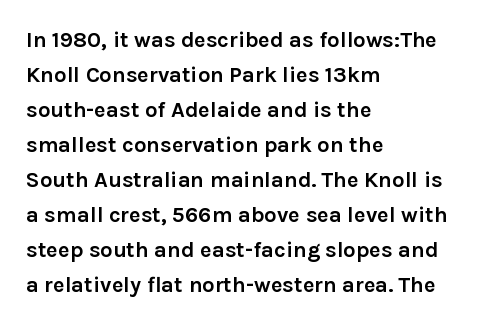
Q: Is the text bold? A: Yes.
Q: Is the text italic (slanted)? A: No, it is upright.
Q: Is the text underlined? A: No.
Q: How is the paragraph aligned? A: Left-aligned.
Q: Is the spacing between letters normal or unusually wide? A: Normal.
Q: Is the spacing between lines tight, normal or loose? A: Normal.
